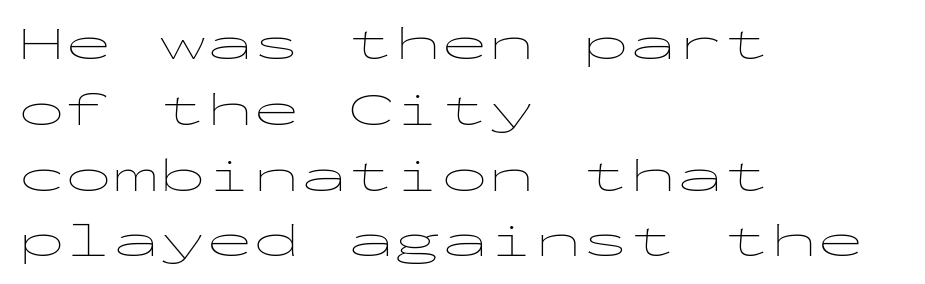
Layout note: lines flush left. Fixed-width glyphs throughout — classic coding-font behaviour. Stems here are at most as thick as an everyday book face. Italic? Not at all — the glyphs are vertical. No word sits above an underline. The block of text has a typical density, with ordinary space between rows.
